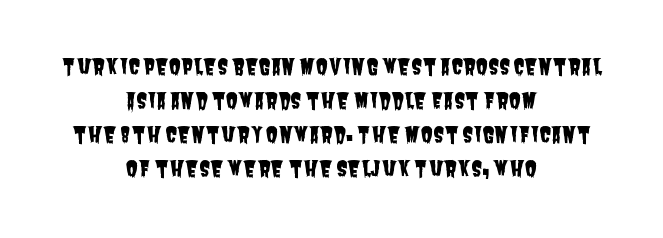
{"underline": "no", "align": "center", "line_spacing": "normal", "line_spacing_ratio": 1.55, "letter_spacing": "normal", "letter_spacing_em": 0.0, "glyph_px": 22}
